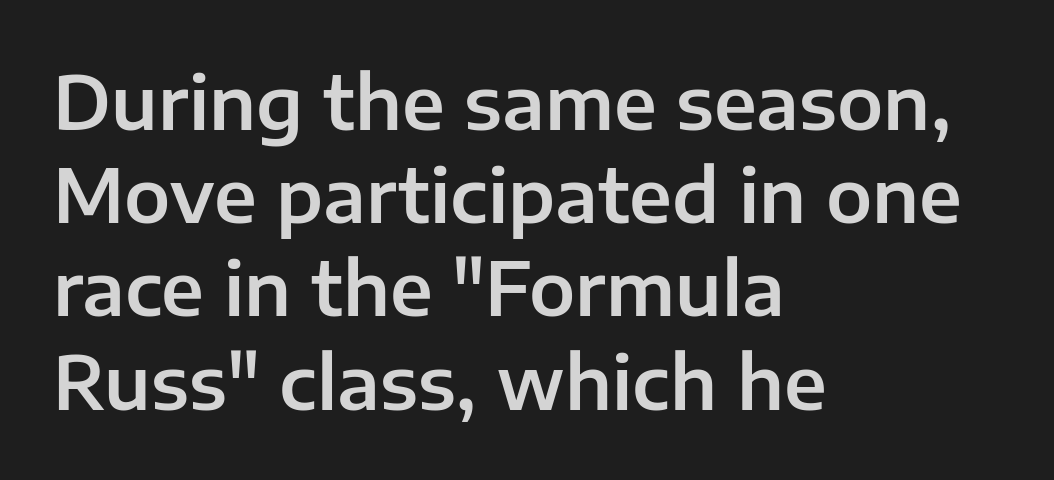
Q: Is the text italic (slanted)? A: No, it is upright.
Q: Is the typeface a serif or a sans-serif typeface? A: Sans-serif.
Q: Is the text underlined? A: No.
Q: How is the paragraph aligned? A: Left-aligned.
Q: Is the spacing between letters normal or unusually wide? A: Normal.
Q: Is the spacing between lines tight, normal or loose? A: Normal.
Q: Width (condensed, normal, or wide)? A: Normal.
Q: Stroke contrast? A: Low.
Q: x-height? A: Medium.
Q: Monospaced? A: No.
